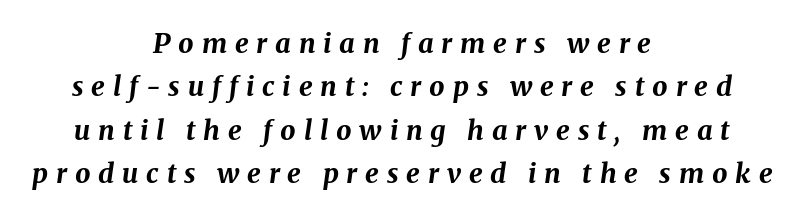
{"italic": "yes", "lean": "right", "slant_degrees": 8, "bold": "yes", "underline": "no", "align": "center", "line_spacing": "normal", "line_spacing_ratio": 1.61, "letter_spacing": "wide", "letter_spacing_em": 0.29, "glyph_px": 27}
